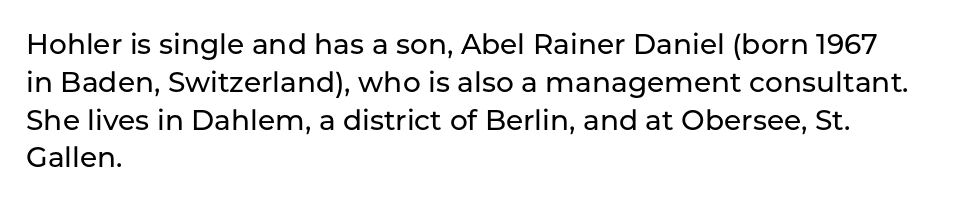
Q: Is the text italic (slanted)? A: No, it is upright.
Q: Is the typeface a serif or a sans-serif typeface? A: Sans-serif.
Q: Is the text underlined? A: No.
Q: How is the paragraph aligned? A: Left-aligned.
Q: Is the spacing between letters normal or unusually wide? A: Normal.
Q: Is the spacing between lines tight, normal or loose? A: Normal.
Q: Width (condensed, normal, or wide)? A: Normal.
Q: Stroke contrast? A: Low.
Q: x-height? A: Medium.
Q: Monospaced? A: No.
